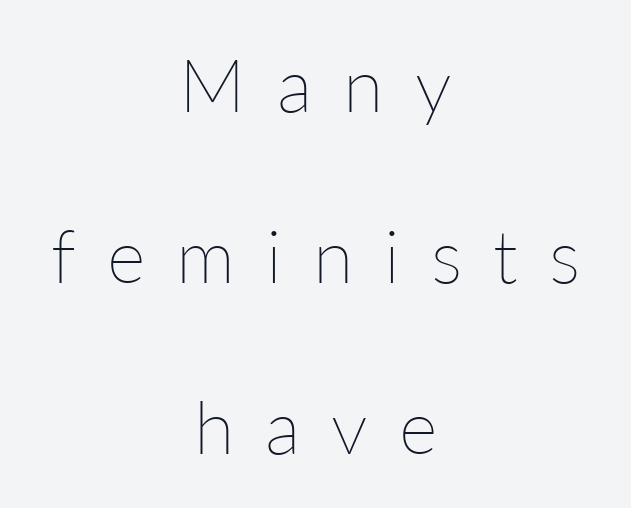
Q: Is the text bold? A: No.
Q: Is the text italic (slanted)? A: No, it is upright.
Q: Is the text underlined? A: No.
Q: How is the paragraph aligned? A: Centered.
Q: Is the spacing between letters normal or unusually wide? A: Unusually wide.
Q: Is the spacing between lines tight, normal or loose? A: Loose.
Q: Width (condensed, normal, or wide)? A: Normal.
Q: Stroke contrast? A: Low.
Q: x-height? A: Medium.
Q: Monospaced? A: No.
